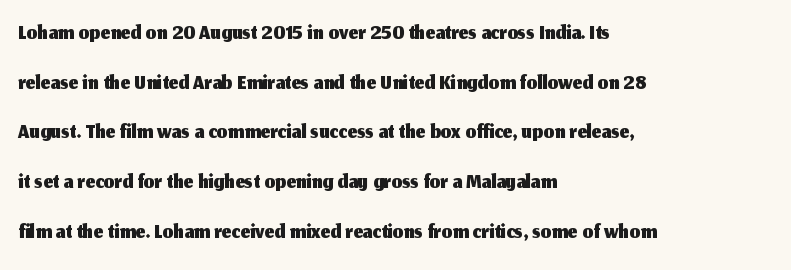
Line starts are locked; line ends wander. Classification — sans serif. Character widths vary here, with narrow letters taking less room than wide ones. A normal amount of white space separates one row of letters from the next. This rendering leaves character spacing at its baseline value.
